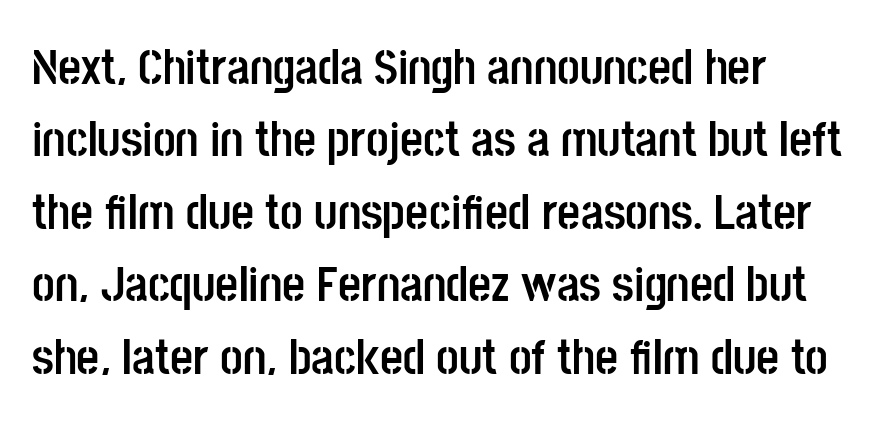
{"serif": "no", "italic": "no", "bold": "yes", "weight": "semibold", "width": "condensed", "stroke_contrast": "low", "x_height": "large", "monospaced": "no", "underline": "no", "align": "left", "line_spacing": "normal", "line_spacing_ratio": 1.45, "letter_spacing": "normal", "letter_spacing_em": 0.0, "glyph_px": 50}
